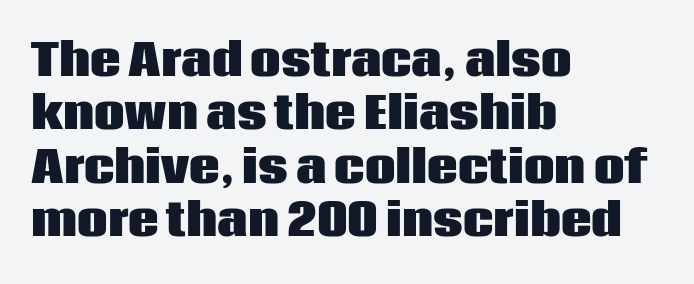
Decoration check: the copy has no underline. You could call the tracking neutral — neither tight nor loose. A roman cut, with each character standing at attention. The letters carry no serifs — their stems end cleanly without finishing strokes. Horizontally, the lines are justified to the leading edge only.
